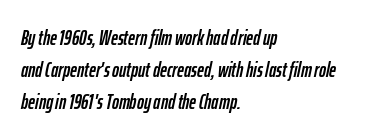
{"italic": "yes", "lean": "right", "slant_degrees": 12, "underline": "no", "align": "left", "line_spacing": "normal", "line_spacing_ratio": 1.52, "letter_spacing": "normal", "letter_spacing_em": 0.0, "glyph_px": 21}
